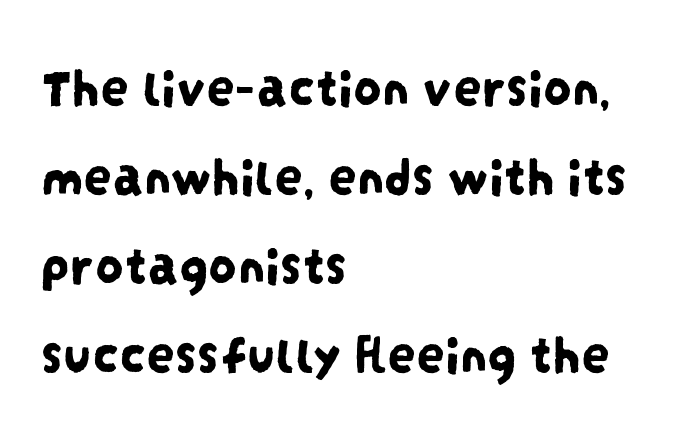
Q: Is the typeface a serif or a sans-serif typeface? A: Sans-serif.
Q: Is the text underlined? A: No.
Q: How is the paragraph aligned? A: Left-aligned.
Q: Is the spacing between letters normal or unusually wide? A: Normal.
Q: Is the spacing between lines tight, normal or loose? A: Normal.
Q: Width (condensed, normal, or wide)? A: Condensed.
Q: Stroke contrast? A: Low.
Q: x-height? A: Large.
Q: Monospaced? A: No.
